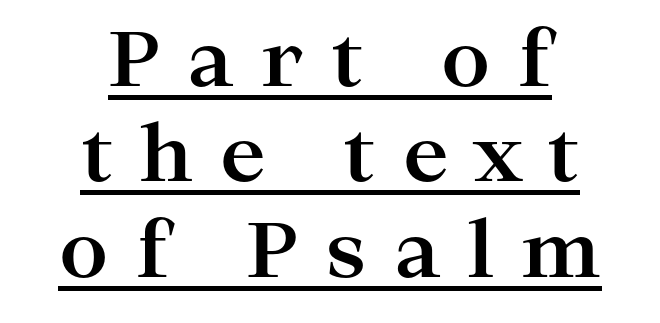
Q: Is the text bold? A: Yes.
Q: Is the text italic (slanted)? A: No, it is upright.
Q: Is the typeface a serif or a sans-serif typeface? A: Serif.
Q: Is the text underlined? A: Yes.
Q: How is the paragraph aligned? A: Centered.
Q: Is the spacing between letters normal or unusually wide? A: Unusually wide.
Q: Width (condensed, normal, or wide)? A: Wide.
Q: Stroke contrast? A: High.
Q: x-height? A: Medium.
Q: Monospaced? A: No.
